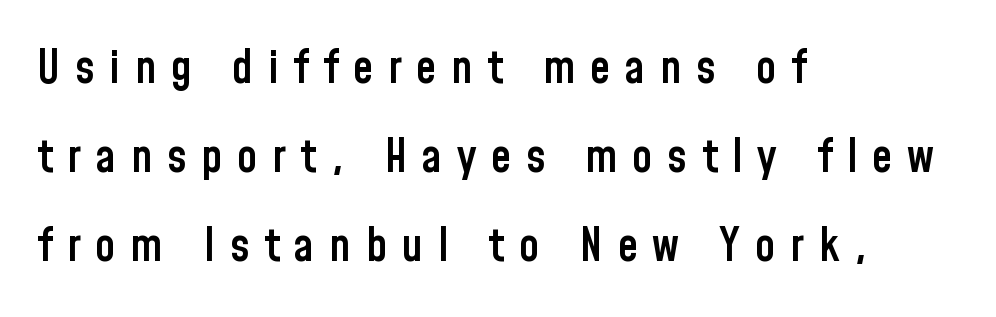
Q: Is the text bold? A: Semi-bold.
Q: Is the text italic (slanted)? A: No, it is upright.
Q: Is the typeface a serif or a sans-serif typeface? A: Sans-serif.
Q: Is the text underlined? A: No.
Q: How is the paragraph aligned? A: Left-aligned.
Q: Is the spacing between letters normal or unusually wide? A: Unusually wide.
Q: Is the spacing between lines tight, normal or loose? A: Loose.
Q: Width (condensed, normal, or wide)? A: Condensed.
Q: Stroke contrast? A: Low.
Q: x-height? A: Medium.
Q: Monospaced? A: No.
